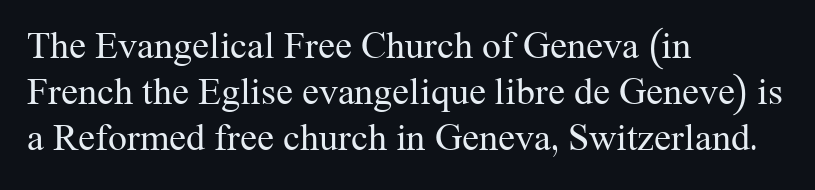
A typesetter would mark this as roman, not italic. The font is comparable to plain body text, perhaps lighter. Descenders are the only things crossing below the line. Letterform terminals end in serifs throughout the passage. Each line starts at the same left margin while the right side varies.
